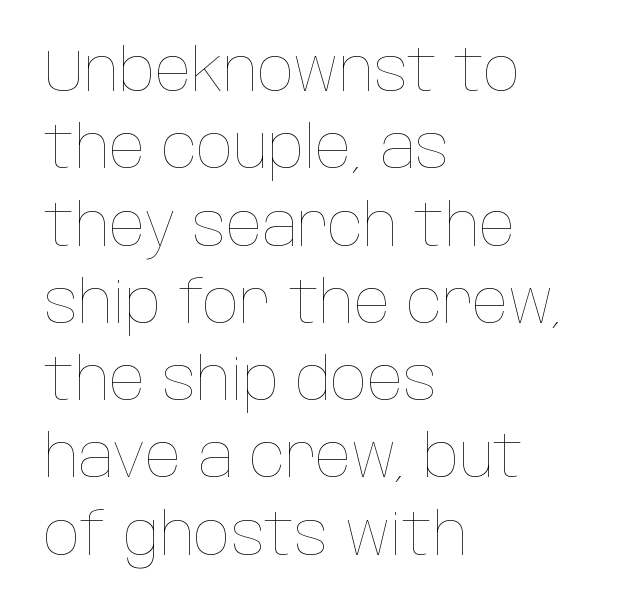
Q: Is the text bold? A: No.
Q: Is the text italic (slanted)? A: No, it is upright.
Q: Is the text underlined? A: No.
Q: How is the paragraph aligned? A: Left-aligned.
Q: Is the spacing between letters normal or unusually wide? A: Normal.
Q: Is the spacing between lines tight, normal or loose? A: Normal.
Q: Width (condensed, normal, or wide)? A: Condensed.
Q: Stroke contrast? A: Low.
Q: x-height? A: Large.
Q: Monospaced? A: No.
